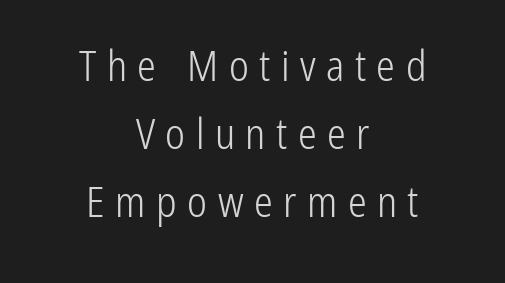
Q: Is the text bold? A: No.
Q: Is the text italic (slanted)? A: No, it is upright.
Q: Is the typeface a serif or a sans-serif typeface? A: Sans-serif.
Q: Is the text underlined? A: No.
Q: How is the paragraph aligned? A: Centered.
Q: Is the spacing between letters normal or unusually wide? A: Unusually wide.
Q: Is the spacing between lines tight, normal or loose? A: Normal.
Q: Width (condensed, normal, or wide)? A: Condensed.
Q: Stroke contrast? A: Low.
Q: x-height? A: Medium.
Q: Monospaced? A: No.
